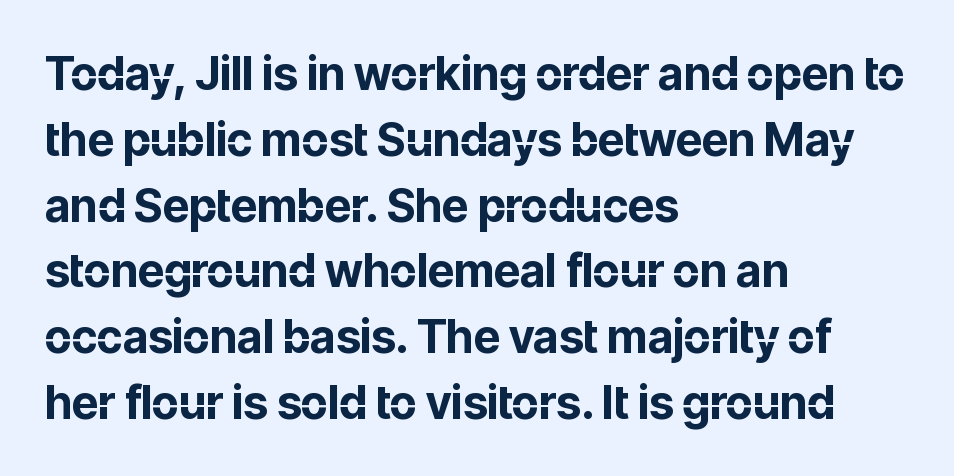
Interline gaps are of average width in this sample. How are the letters spaced? Ordinarily, with no added tracking. The zone under the glyphs is completely vacant. Does the weight exceed regular? Yes, all the way to bold.
